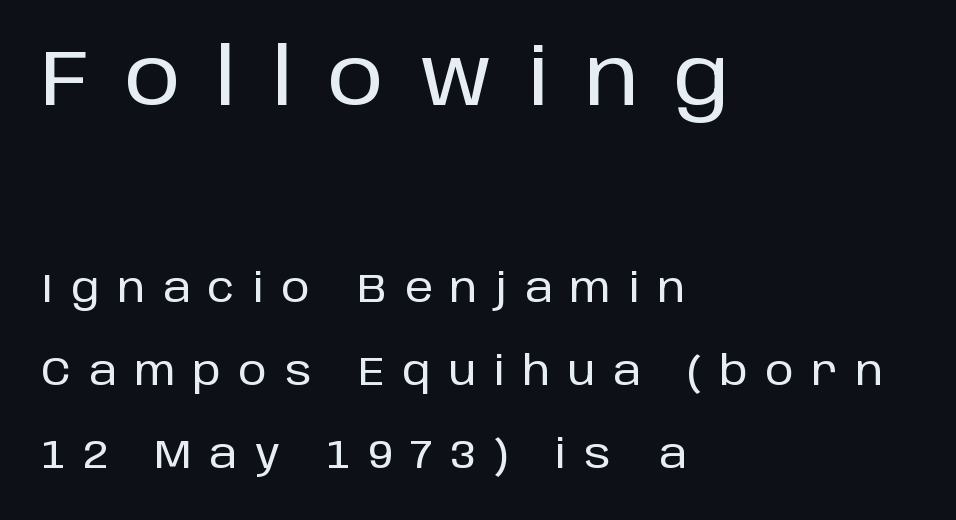
The image shows 79 px sans-serif type, upright; set left-aligned, loose line spacing (2.08x), unusually wide letter spacing (+0.45 em), not underlined; the first (top) block is 1.98x larger; low stroke contrast and a large x-height.
